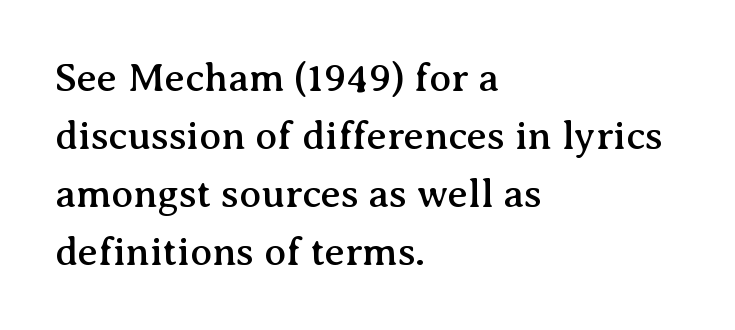
{"serif": "yes", "italic": "no", "width": "normal", "stroke_contrast": "medium", "x_height": "medium", "monospaced": "no", "underline": "no", "align": "left", "line_spacing": "normal", "line_spacing_ratio": 1.45, "letter_spacing": "normal", "letter_spacing_em": 0.0, "glyph_px": 40}
